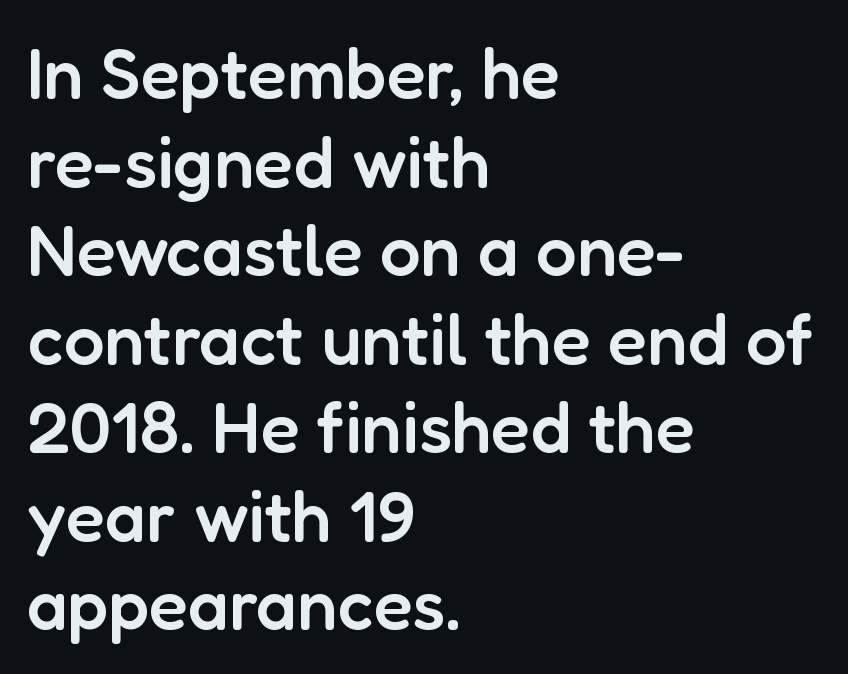
Regarding serifs, this sample does without them. The passage shown has conventional tracking throughout. You could not count columns in this text — the font is proportionally spaced. The rendering uses a semibold face; strokes are thickened but not to full bold.
